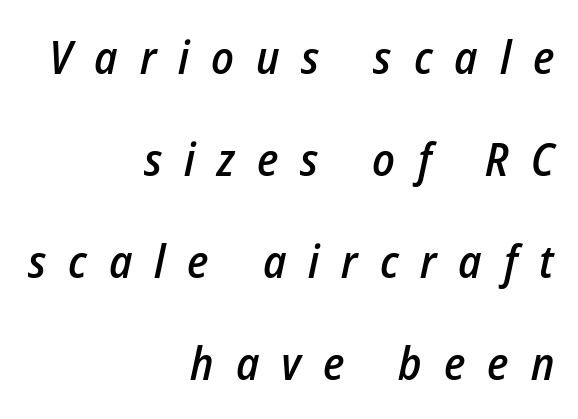
Descender tails drop into unmarked territory. Compared with typical body copy, the letter spacing here is much looser. The lines are spread far apart with generous leading. Teacher's note: observe the even right margin — that is flush-right alignment.
